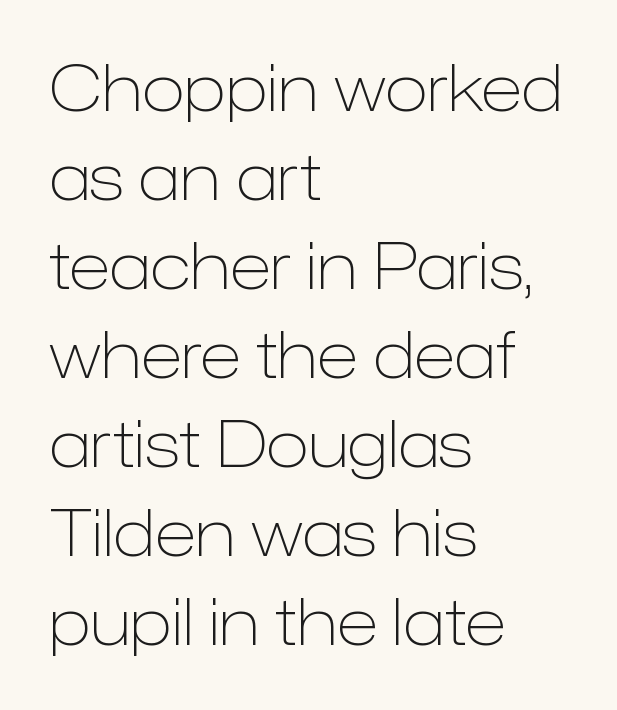
Q: Is the text bold? A: No.
Q: Is the text italic (slanted)? A: No, it is upright.
Q: Is the typeface a serif or a sans-serif typeface? A: Sans-serif.
Q: Is the text underlined? A: No.
Q: How is the paragraph aligned? A: Left-aligned.
Q: Is the spacing between letters normal or unusually wide? A: Normal.
Q: Is the spacing between lines tight, normal or loose? A: Normal.
Q: Width (condensed, normal, or wide)? A: Normal.
Q: Stroke contrast? A: Low.
Q: x-height? A: Medium.
Q: Monospaced? A: No.
